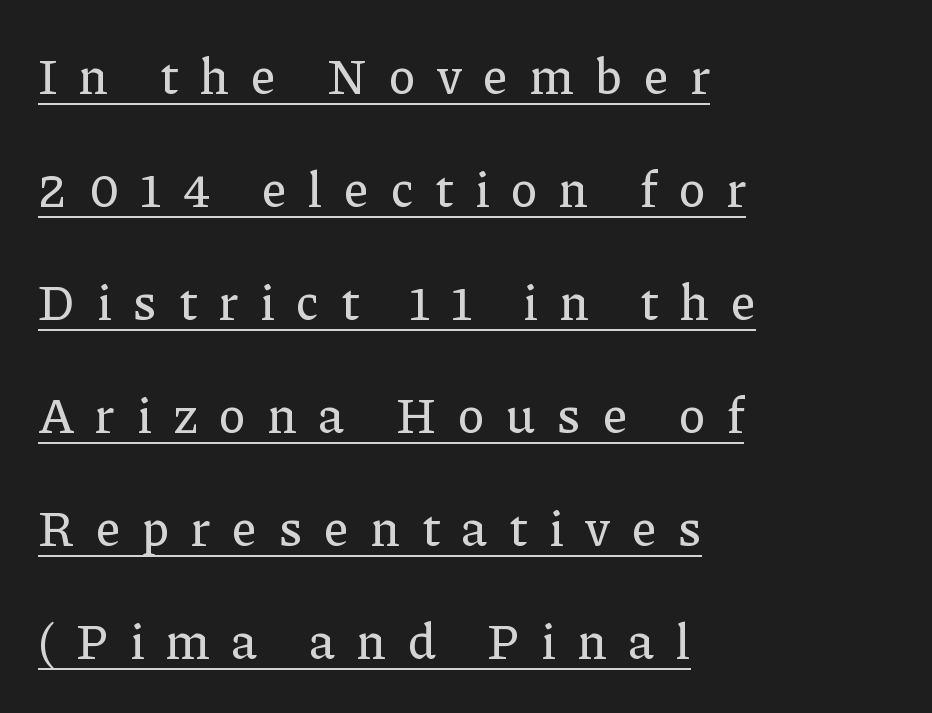
The image shows 50 px serif type, upright; set left-aligned, loose line spacing (2.26x), unusually wide letter spacing (+0.44 em), underlined; low stroke contrast and a medium x-height.
